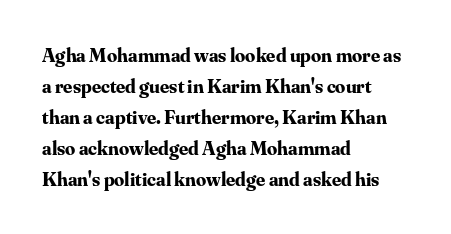
Q: Is the text bold? A: Yes.
Q: Is the text italic (slanted)? A: No, it is upright.
Q: Is the text underlined? A: No.
Q: How is the paragraph aligned? A: Left-aligned.
Q: Is the spacing between letters normal or unusually wide? A: Normal.
Q: Is the spacing between lines tight, normal or loose? A: Normal.
